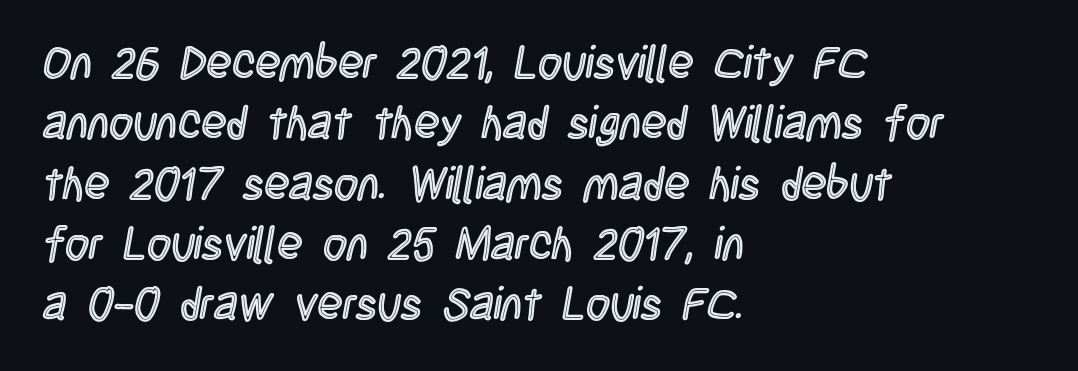
{"width": "condensed", "x_height": "large", "monospaced": "no", "underline": "no", "align": "left", "line_spacing": "normal", "line_spacing_ratio": 1.31, "letter_spacing": "normal", "letter_spacing_em": 0.0, "glyph_px": 46}
